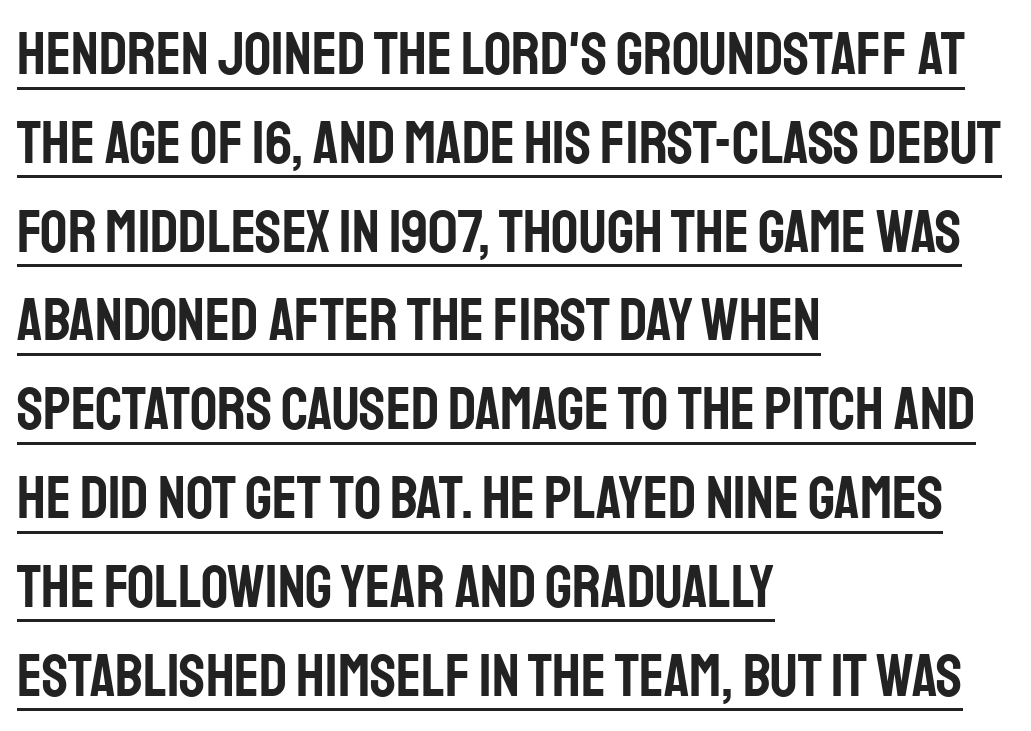
{"serif": "no", "italic": "no", "width": "condensed", "stroke_contrast": "low", "x_height": "large", "monospaced": "no", "underline": "yes", "align": "left", "line_spacing": "normal", "line_spacing_ratio": 1.48, "letter_spacing": "normal", "letter_spacing_em": 0.0, "glyph_px": 60}
